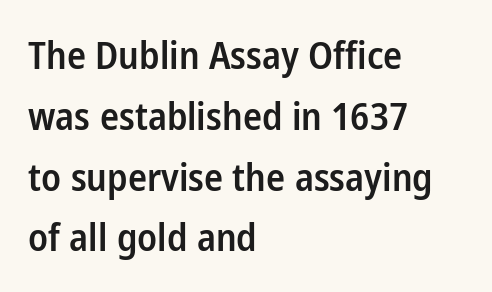
Where is the straight margin? On the left. The letters advance in unequal steps, a hallmark of proportional type. Upright lettering throughout. Quick note: interline space is typical. Plain, unruled lines of type. This is sans-serif lettering, the kind often seen on screens and signage.
